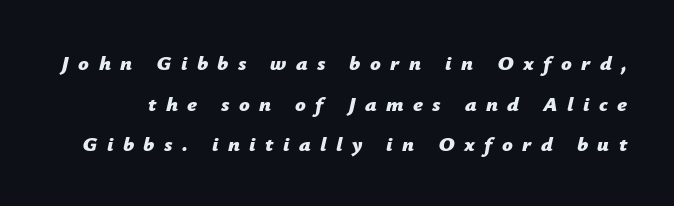
The gaps between neighbouring characters are conspicuously large. The axis of the letterforms is tilted away from vertical. No word sits above an underline. The block of text is sparse from top to bottom, with ample space between rows. The characters look thick and weighty, a clear bold.
